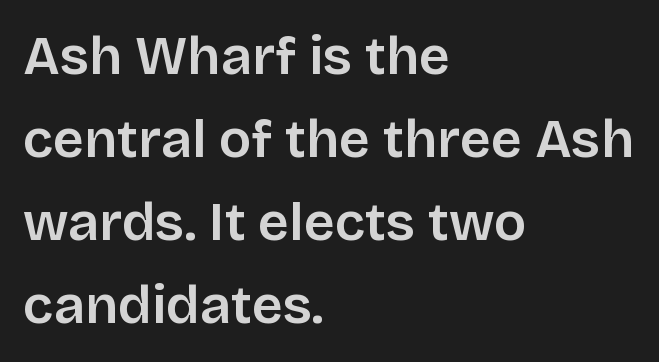
These lines stack with their left ends in a neat column. The face used here is a sans, in the tradition of grotesques and geometrics. Has an underline been added? It has not. Glyph-to-glyph distance matches everyday printed text. Summary of weight: moderately heavy, a semibold. Is this a fixed-width face? No — the glyphs have proportional, varying widths.
